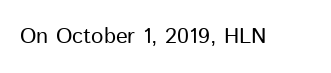
The space directly below the letters is spotless. Quick note: not italic, upright. The line texture is even and compact thanks to regular tracking. These glyphs show unthickened strokes, regular width or finer.
